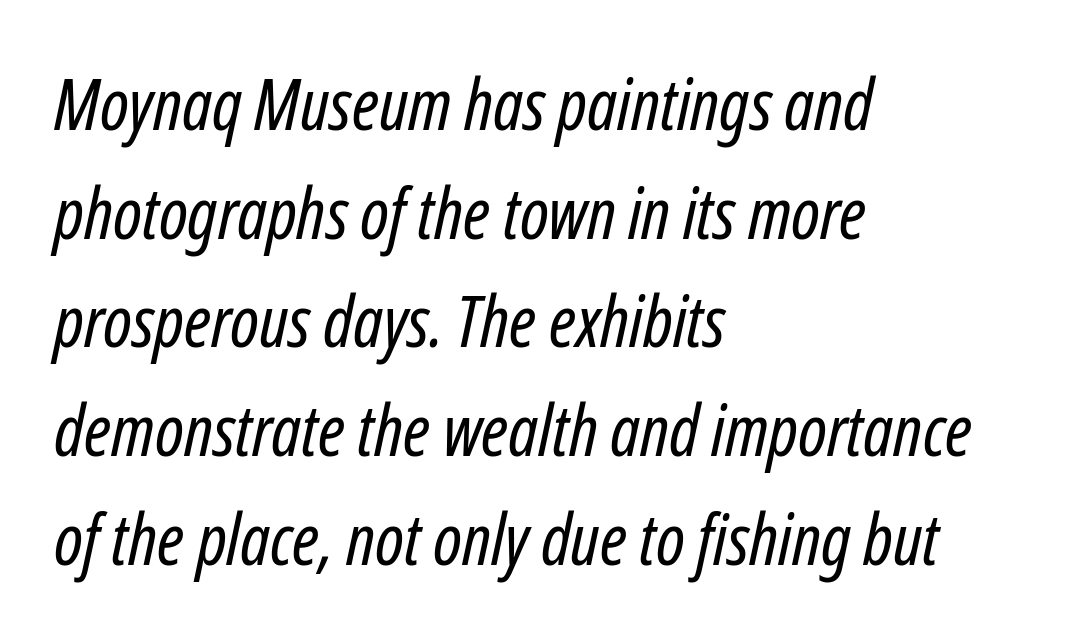
The image shows 71 px regular-weight, condensed type, italic (leaning right); set left-aligned, normal line spacing (1.53x), normal letter spacing, not underlined; low stroke contrast and a medium x-height.
